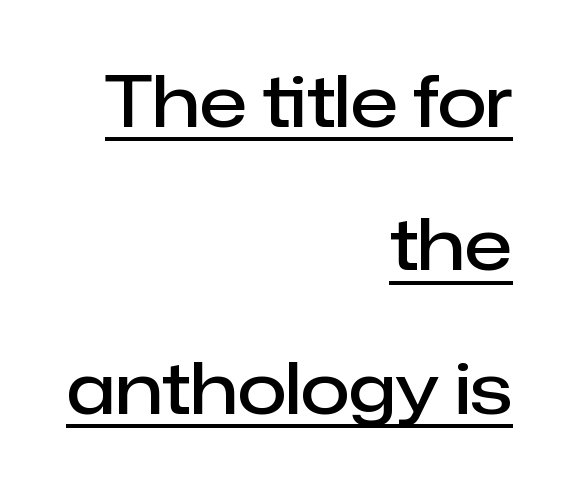
Q: Is the text bold? A: Semi-bold.
Q: Is the text italic (slanted)? A: No, it is upright.
Q: Is the typeface a serif or a sans-serif typeface? A: Sans-serif.
Q: Is the text underlined? A: Yes.
Q: How is the paragraph aligned? A: Right-aligned.
Q: Is the spacing between letters normal or unusually wide? A: Normal.
Q: Is the spacing between lines tight, normal or loose? A: Loose.
Q: Width (condensed, normal, or wide)? A: Normal.
Q: Stroke contrast? A: Low.
Q: x-height? A: Medium.
Q: Monospaced? A: No.
